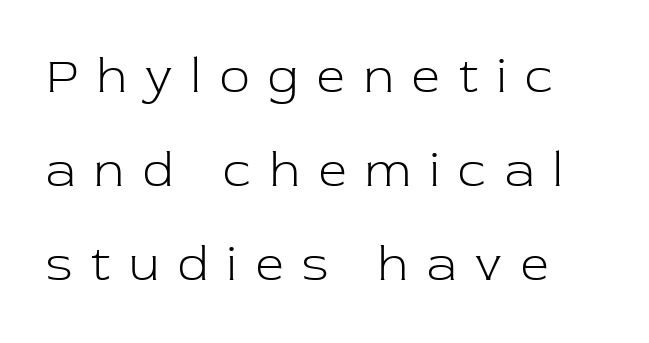
{"serif": "yes", "italic": "no", "bold": "no", "weight": "light", "width": "normal", "stroke_contrast": "low", "x_height": "medium", "monospaced": "no", "underline": "no", "line_spacing": "loose", "line_spacing_ratio": 1.92, "letter_spacing": "wide", "letter_spacing_em": 0.39, "glyph_px": 49}
